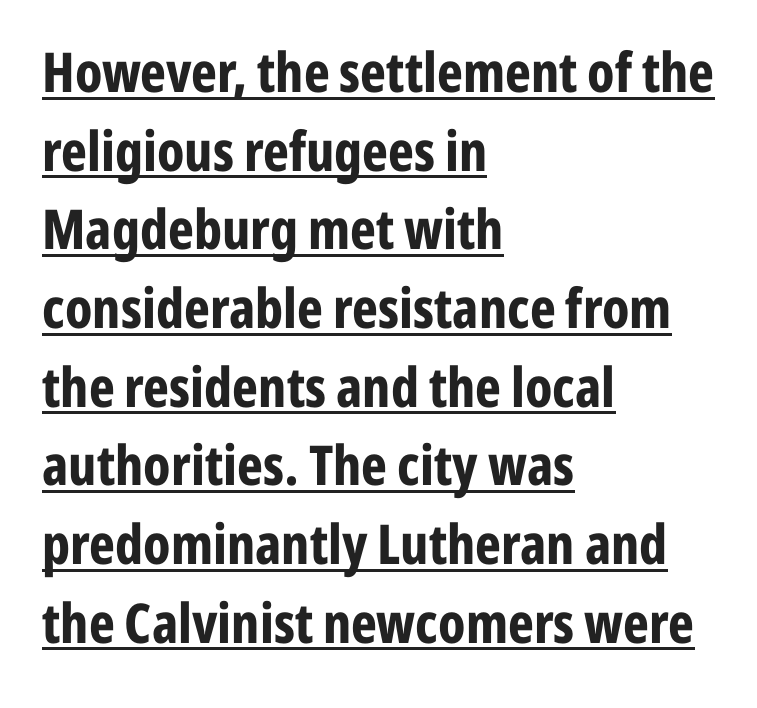
The image shows 55 px bold, condensed sans-serif type, upright; set left-aligned, normal line spacing (1.43x), normal letter spacing, underlined; low stroke contrast and a medium x-height.
